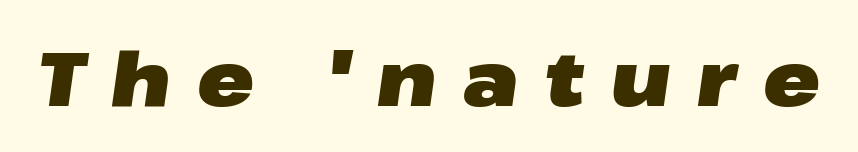
Varying glyph widths throughout — classic text-font behaviour. Weight: bold. Slant detected: the letters are inclined. Words float on clear page, feet unadorned.
